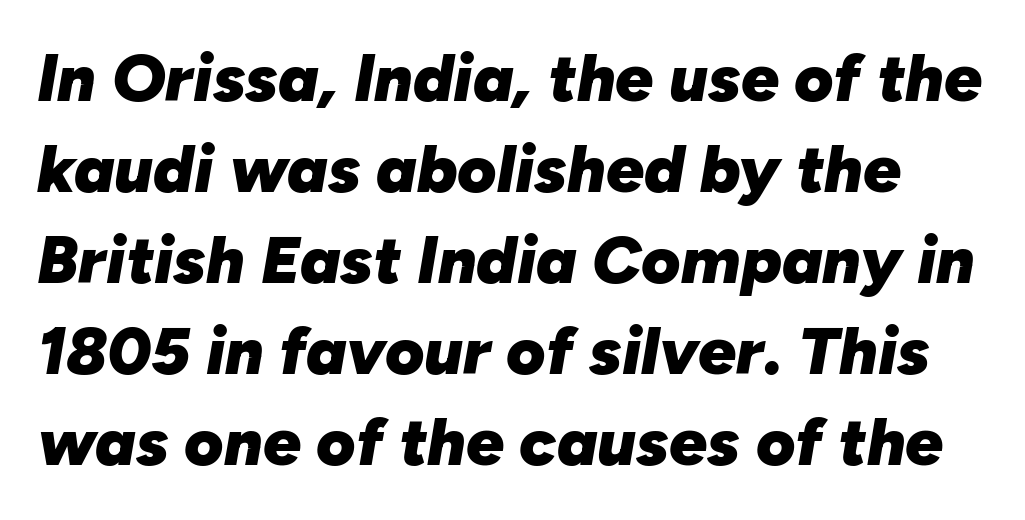
Q: Is the text bold? A: Yes.
Q: Is the text italic (slanted)? A: Yes, it leans right by about 10 degrees.
Q: Is the text underlined? A: No.
Q: Is the spacing between letters normal or unusually wide? A: Normal.
Q: Is the spacing between lines tight, normal or loose? A: Normal.
Q: Width (condensed, normal, or wide)? A: Normal.
Q: Stroke contrast? A: Low.
Q: x-height? A: Medium.
Q: Monospaced? A: No.
